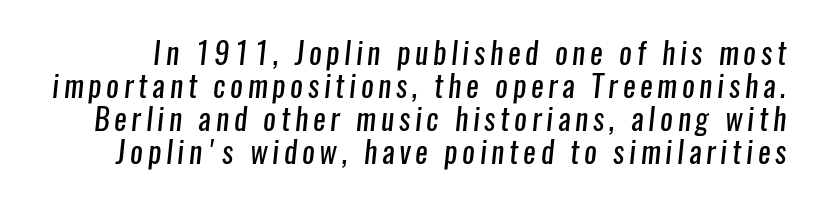
Think of a printed novel: that variable character pitch is what you see here. This reads as an unemphasized weight, regular at the heaviest. Check the space under the baseline: it is left empty. Horizontal bands of white between lines are thin slivers.
